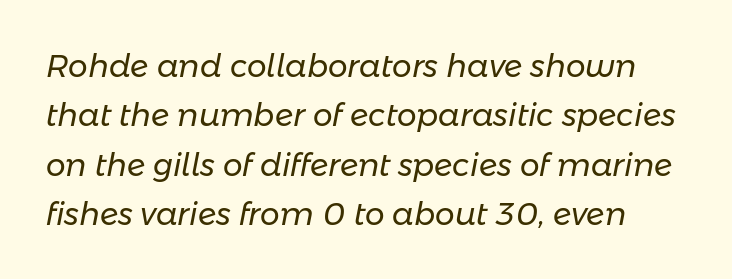
The image shows 31 px regular-weight type, italic (leaning right); set normal line spacing (1.59x), normal letter spacing, not underlined; low stroke contrast and a medium x-height.
